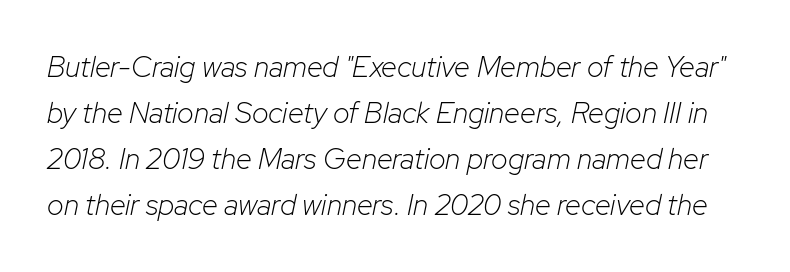
Nothing heavy about these letters — not bold at all. Look at the tracking — it's just the regular setting, nothing added. Bare-footed words on every line. The glyphs look as if they've been sheared to an angle.
